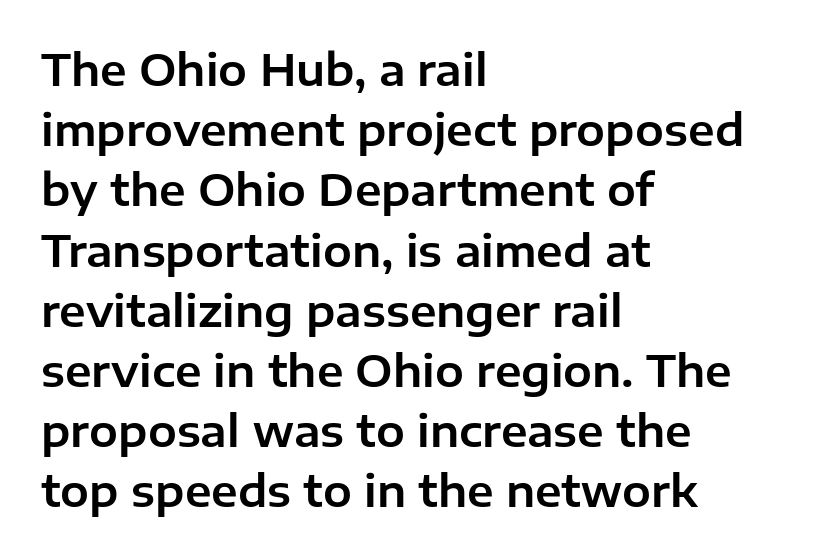
Q: Is the text italic (slanted)? A: No, it is upright.
Q: Is the typeface a serif or a sans-serif typeface? A: Sans-serif.
Q: Is the text underlined? A: No.
Q: How is the paragraph aligned? A: Left-aligned.
Q: Is the spacing between letters normal or unusually wide? A: Normal.
Q: Is the spacing between lines tight, normal or loose? A: Normal.
Q: Width (condensed, normal, or wide)? A: Normal.
Q: Stroke contrast? A: Low.
Q: x-height? A: Medium.
Q: Monospaced? A: No.
